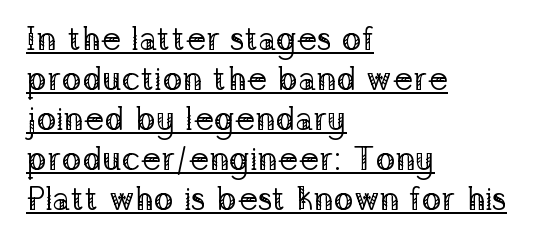
The image shows 33 px regular-weight serif type, upright; set left-aligned, line spacing 1.21x, normal letter spacing, underlined; low stroke contrast and a medium x-height.
